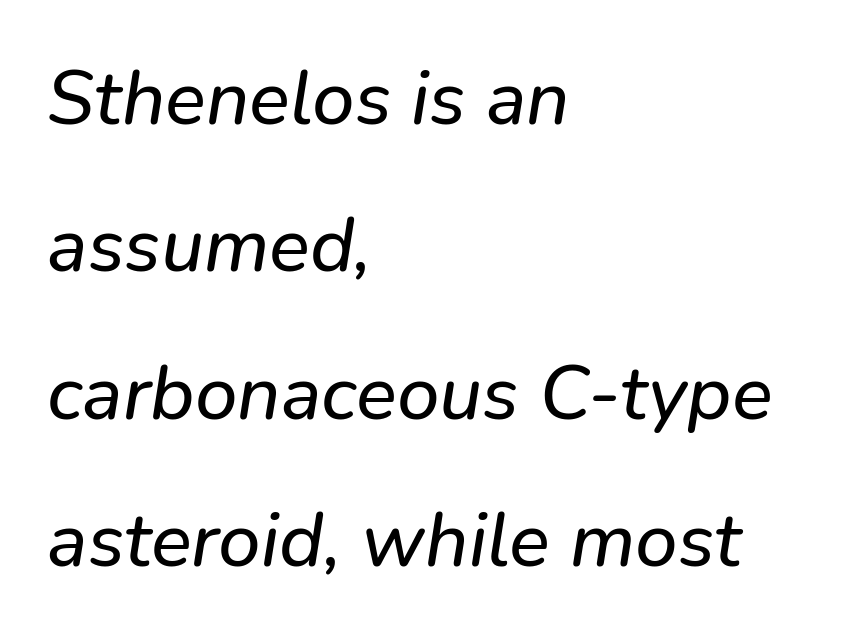
Q: Is the text italic (slanted)? A: Yes, it leans right by about 9 degrees.
Q: Is the text underlined? A: No.
Q: How is the paragraph aligned? A: Left-aligned.
Q: Is the spacing between letters normal or unusually wide? A: Normal.
Q: Is the spacing between lines tight, normal or loose? A: Loose.
Q: Width (condensed, normal, or wide)? A: Normal.
Q: Stroke contrast? A: Low.
Q: x-height? A: Medium.
Q: Monospaced? A: No.
